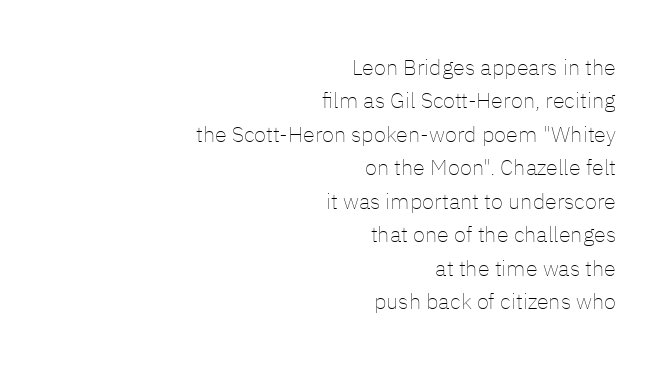
Q: Is the text bold? A: No.
Q: Is the text italic (slanted)? A: No, it is upright.
Q: Is the text underlined? A: No.
Q: How is the paragraph aligned? A: Right-aligned.
Q: Is the spacing between letters normal or unusually wide? A: Normal.
Q: Is the spacing between lines tight, normal or loose? A: Normal.
